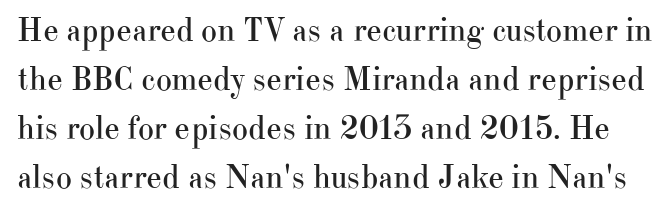
Q: Is the text bold? A: No.
Q: Is the text italic (slanted)? A: No, it is upright.
Q: Is the typeface a serif or a sans-serif typeface? A: Serif.
Q: Is the text underlined? A: No.
Q: Is the spacing between letters normal or unusually wide? A: Normal.
Q: Is the spacing between lines tight, normal or loose? A: Normal.
Q: Width (condensed, normal, or wide)? A: Normal.
Q: Stroke contrast? A: High.
Q: x-height? A: Small.
Q: Monospaced? A: No.
